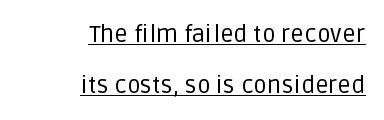
{"italic": "no", "bold": "no", "underline": "yes", "align": "right", "line_spacing": "loose", "line_spacing_ratio": 2.12, "letter_spacing": "normal", "letter_spacing_em": 0.0, "glyph_px": 24}
